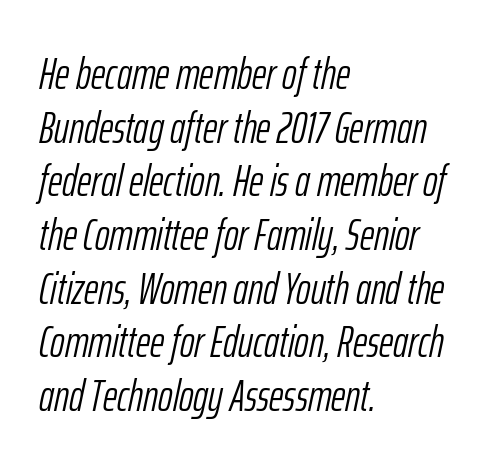
The face used here is proportionally spaced, like ordinary book or web type. Only glyphs here, with clear space below each row. This rendering leaves character spacing at its baseline value. Heft: none added — not bold.
